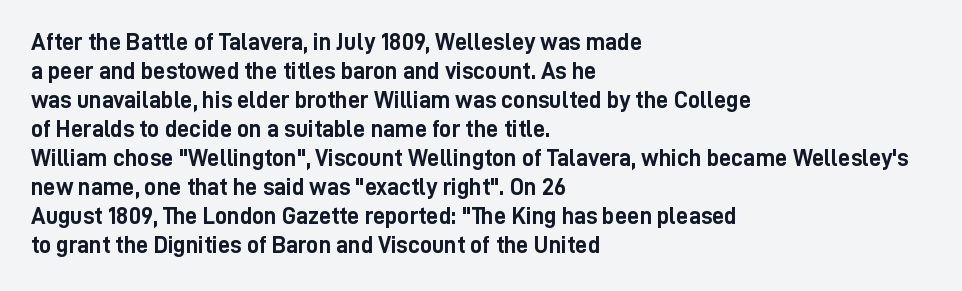
The image shows 24 px bold type, upright; set left-aligned, line spacing 1.21x, normal letter spacing, not underlined.
